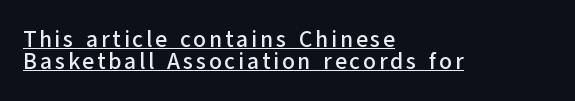
This block would grow much taller if given ordinary leading; it's compressed now. The paragraph has a hard left edge and a soft right edge. Upright lettering throughout. Every word sits above its own underline.
